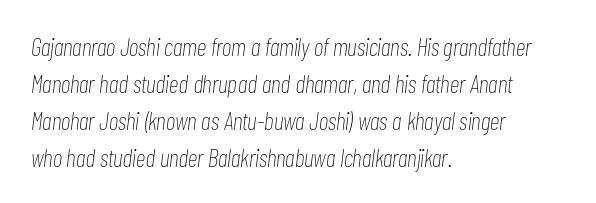
Q: Is the text bold? A: No.
Q: Is the text italic (slanted)? A: Yes, it leans right by about 7 degrees.
Q: Is the text underlined? A: No.
Q: How is the paragraph aligned? A: Left-aligned.
Q: Is the spacing between letters normal or unusually wide? A: Normal.
Q: Is the spacing between lines tight, normal or loose? A: Normal.
